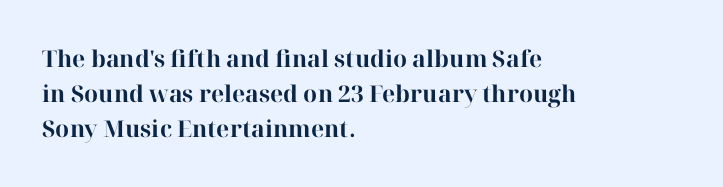
The image shows 23 px bold type, upright; set left-aligned, normal line spacing (1.53x), normal letter spacing, not underlined.
